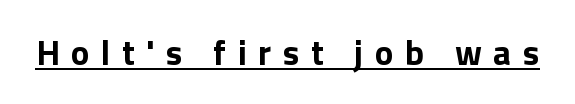
{"serif": "no", "italic": "no", "bold": "yes", "weight": "bold", "width": "normal", "x_height": "medium", "monospaced": "no", "underline": "yes", "letter_spacing": "wide", "letter_spacing_em": 0.33, "glyph_px": 35}
